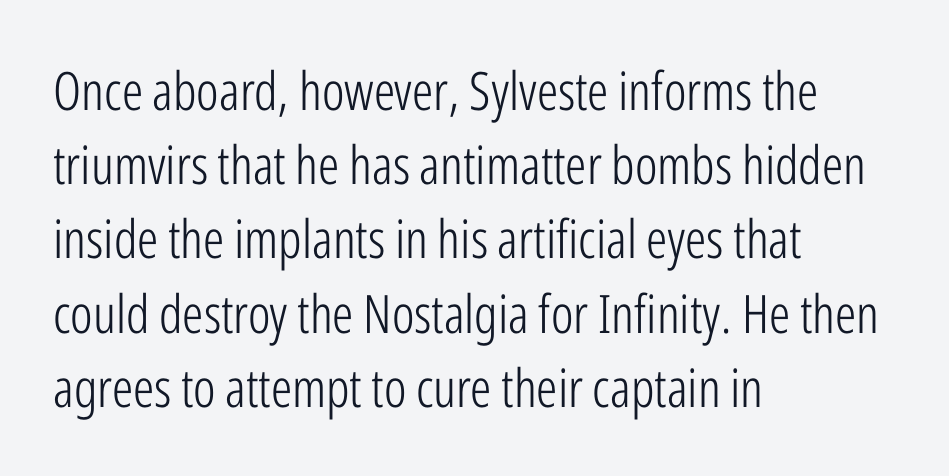
Each letter's strokes conclude bluntly, with no projecting serifs. Every stem runs plumb, perpendicular to the baseline. Bold? No — there's no thickening of the strokes. These lines are rendered in a variable-pitch font.
